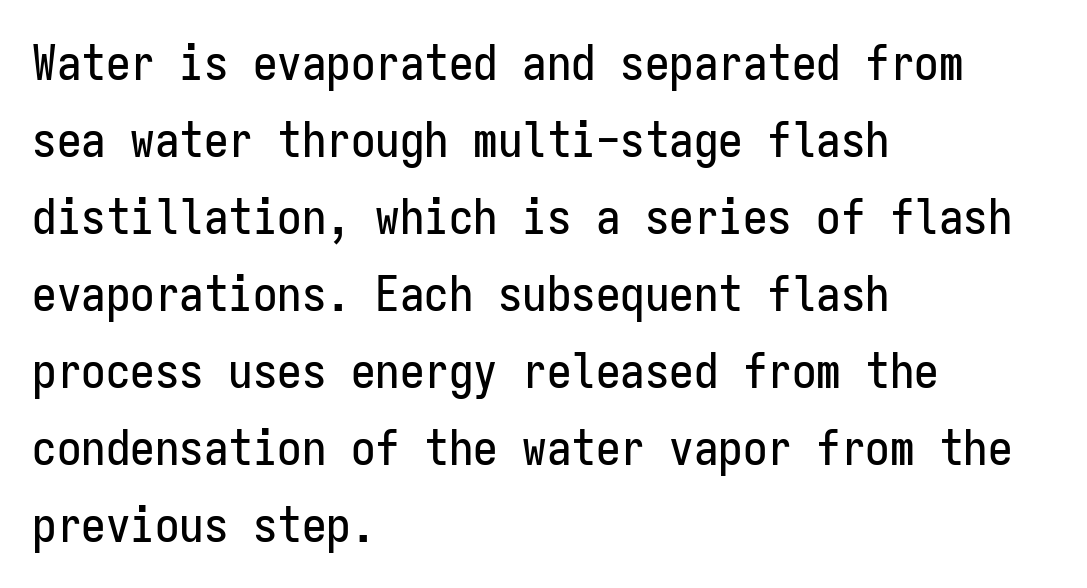
{"serif": "no", "italic": "no", "width": "condensed", "stroke_contrast": "low", "x_height": "medium", "monospaced": "yes", "underline": "no", "align": "left", "line_spacing": "normal", "line_spacing_ratio": 1.57, "letter_spacing": "normal", "letter_spacing_em": 0.0, "glyph_px": 49}
